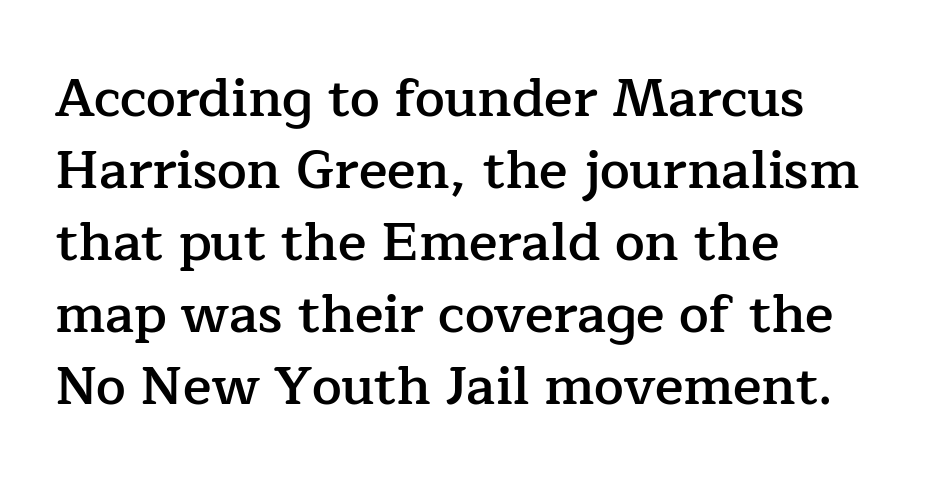
The rendering uses a moderate line-height, typical for paragraphs. Default kerning and tracking; the words read as compact shapes. Every row of glyphs begins at an identical x-position on the left. The characters display serif detailing at their extremities.
